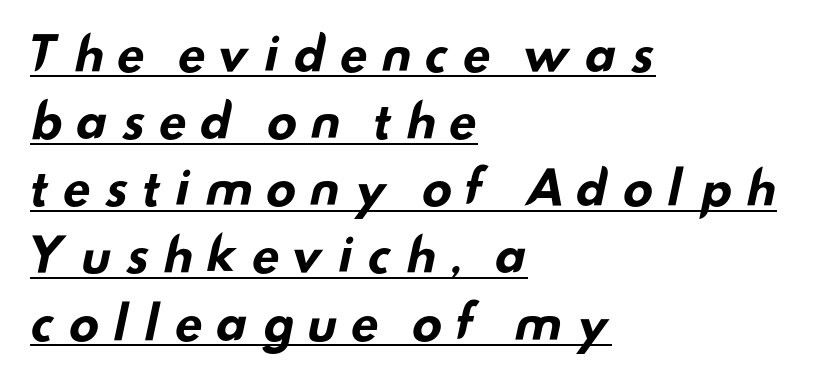
{"serif": "no", "bold": "yes", "weight": "bold", "width": "wide", "stroke_contrast": "low", "x_height": "small", "monospaced": "no", "underline": "yes", "align": "left", "line_spacing": "normal", "line_spacing_ratio": 1.46, "letter_spacing": "wide", "letter_spacing_em": 0.25, "glyph_px": 46}
